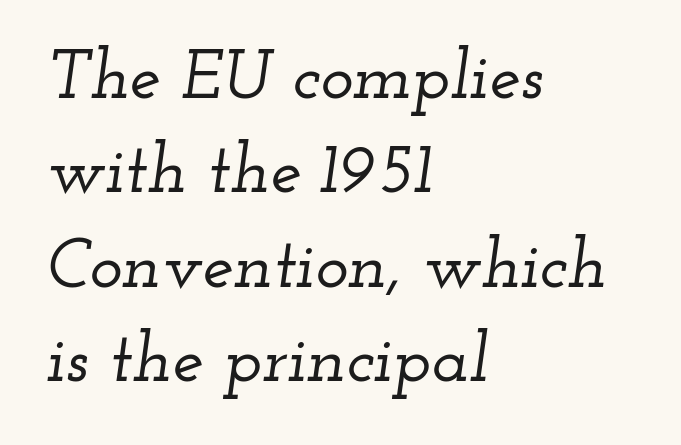
{"serif": "yes", "italic": "yes", "lean": "right", "slant_degrees": 12, "width": "wide", "stroke_contrast": "low", "x_height": "small", "monospaced": "no", "underline": "no", "align": "left", "line_spacing": "normal", "line_spacing_ratio": 1.35, "letter_spacing": "normal", "letter_spacing_em": 0.0, "glyph_px": 70}
